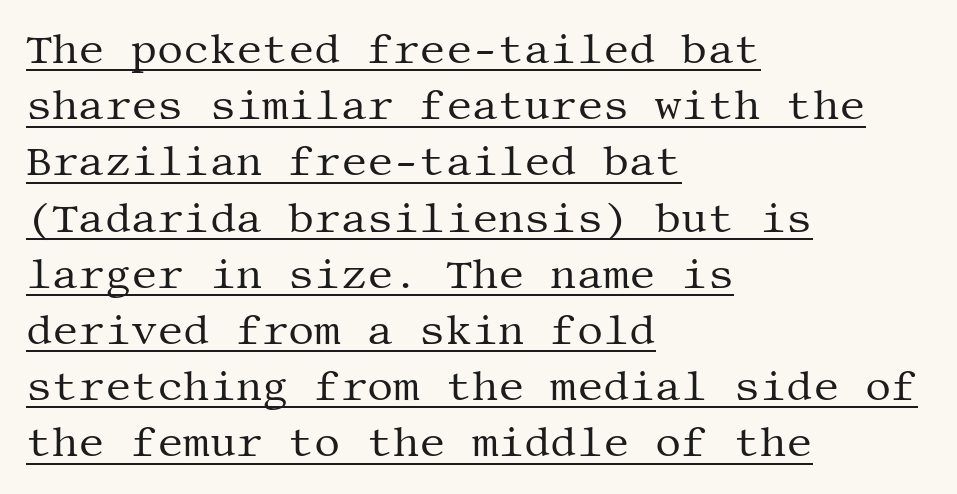
{"serif": "yes", "italic": "no", "bold": "no", "weight": "regular", "width": "normal", "stroke_contrast": "medium", "x_height": "large", "underline": "yes", "align": "left", "line_spacing": "normal", "line_spacing_ratio": 1.37, "letter_spacing": "normal", "letter_spacing_em": 0.0, "glyph_px": 41}
